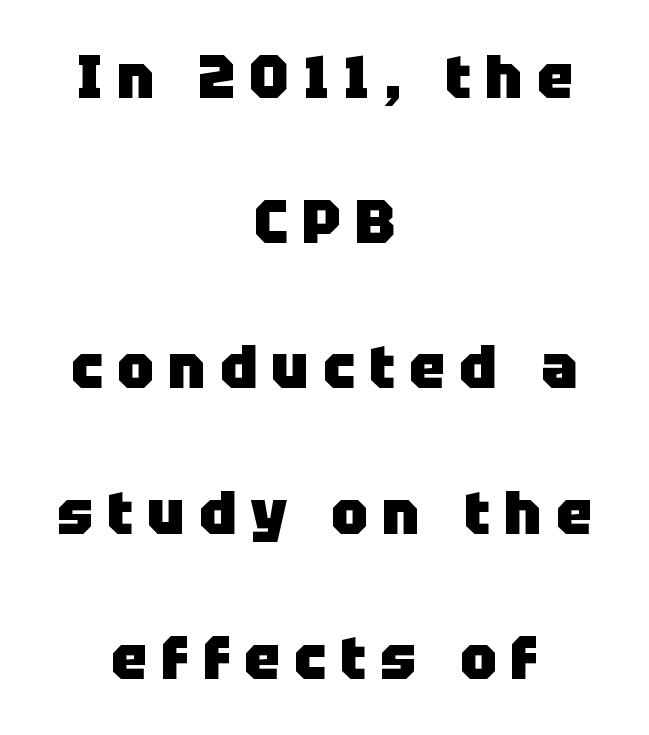
{"serif": "no", "italic": "no", "bold": "yes", "weight": "heavy", "width": "normal", "stroke_contrast": "low", "x_height": "large", "monospaced": "no", "underline": "no", "align": "center", "line_spacing": "loose", "line_spacing_ratio": 2.38, "letter_spacing": "wide", "letter_spacing_em": 0.23, "glyph_px": 61}
